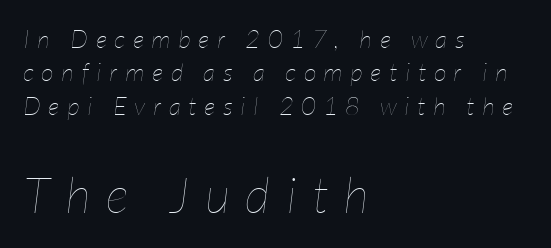
{"italic": "yes", "lean": "right", "slant_degrees": 7, "bold": "no", "weight": "thin", "width": "condensed", "stroke_contrast": "low", "x_height": "medium", "monospaced": "no", "underline": "no", "align": "left", "line_spacing": "normal", "line_spacing_ratio": 1.34, "letter_spacing": "wide", "letter_spacing_em": 0.31, "larger_block": "second", "size_ratio": 2.0, "glyph_px": 50}
